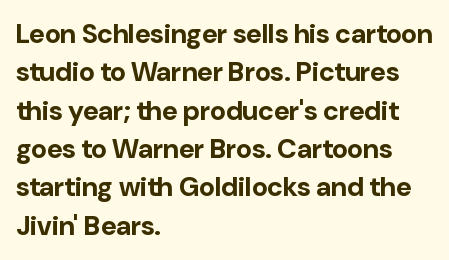
Q: Is the text bold? A: Yes.
Q: Is the text italic (slanted)? A: No, it is upright.
Q: Is the text underlined? A: No.
Q: How is the paragraph aligned? A: Left-aligned.
Q: Is the spacing between letters normal or unusually wide? A: Normal.
Q: Is the spacing between lines tight, normal or loose? A: Normal.
